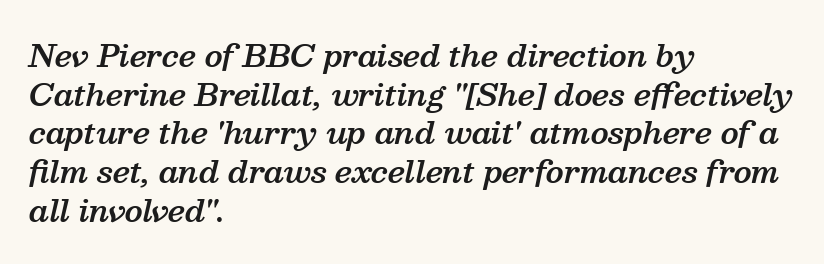
{"serif": "yes", "italic": "yes", "lean": "right", "slant_degrees": 13, "bold": "semi", "weight": "semibold", "width": "normal", "stroke_contrast": "medium", "x_height": "medium", "monospaced": "no", "underline": "no", "align": "left", "line_spacing": "normal", "line_spacing_ratio": 1.29, "letter_spacing": "normal", "letter_spacing_em": 0.0, "glyph_px": 30}
